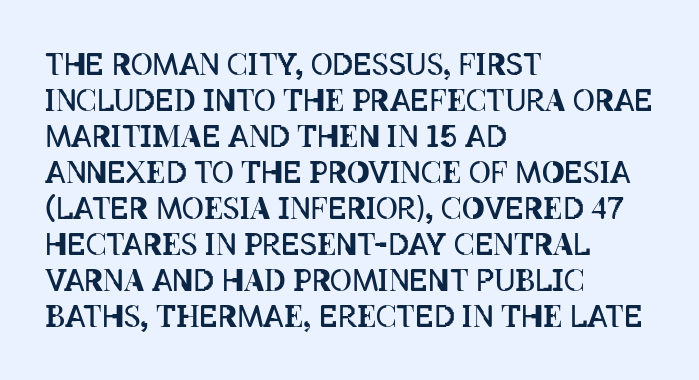
Q: Is the text bold? A: No.
Q: Is the text italic (slanted)? A: No, it is upright.
Q: Is the text underlined? A: No.
Q: How is the paragraph aligned? A: Left-aligned.
Q: Is the spacing between letters normal or unusually wide? A: Normal.
Q: Width (condensed, normal, or wide)? A: Condensed.
Q: Stroke contrast? A: Low.
Q: x-height? A: Large.
Q: Monospaced? A: No.
